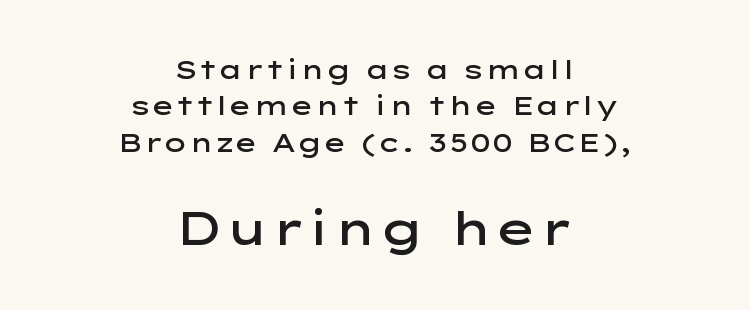
Q: Is the text bold? A: Semi-bold.
Q: Is the text italic (slanted)? A: No, it is upright.
Q: Is the typeface a serif or a sans-serif typeface? A: Sans-serif.
Q: Is the text underlined? A: No.
Q: How is the paragraph aligned? A: Centered.
Q: Is the spacing between letters normal or unusually wide? A: Normal.
Q: Is the spacing between lines tight, normal or loose? A: Normal.
Q: Which block of text is set in a larger size, the first (top) or the second (bottom)? A: The second (bottom) one.
Q: Width (condensed, normal, or wide)? A: Wide.
Q: Stroke contrast? A: Low.
Q: x-height? A: Medium.
Q: Monospaced? A: No.
